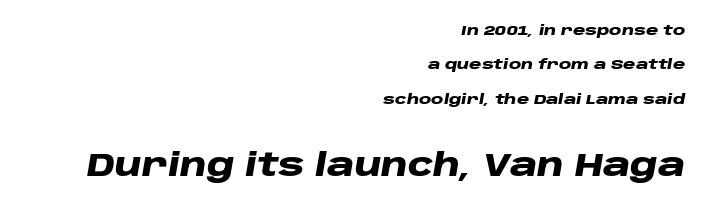
The lines are spread far apart with generous leading. Horizontal alignment here is rightward, an uncommon choice for prose. Does extra space separate the letters? No, they use regular spacing. A student would notice the bottom passage is typeset larger than what precedes it. The characters look thick and weighty, a clear bold. Has an underline been added? It has not.
